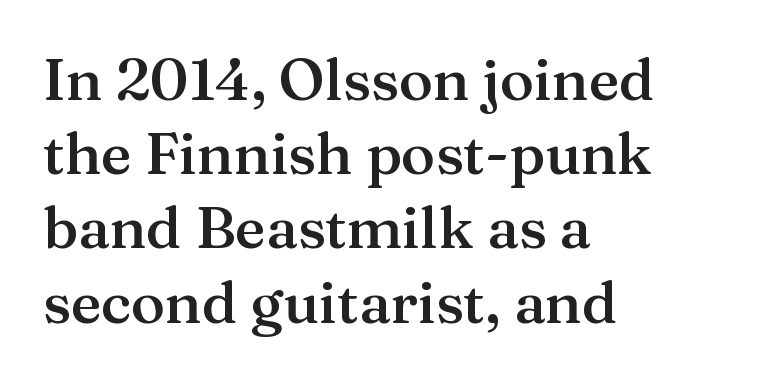
The image shows 58 px semibold serif type, upright; set left-aligned, normal line spacing (1.28x), normal letter spacing, not underlined; medium stroke contrast and a medium x-height.
